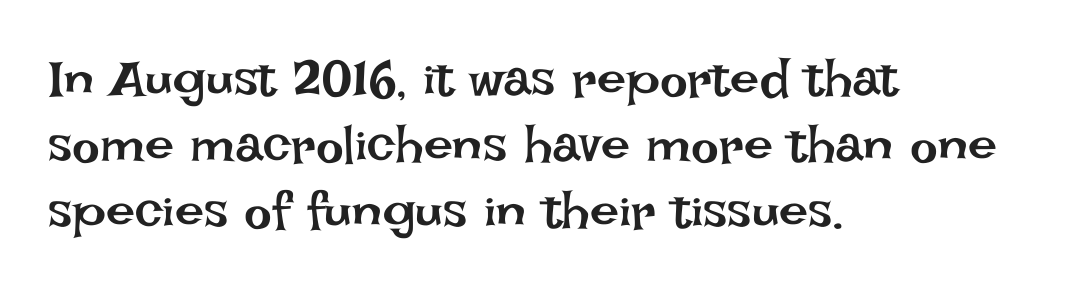
The image shows 52 px regular-weight type, upright; set left-aligned, normal line spacing (1.27x), normal letter spacing, not underlined; low stroke contrast and a large x-height.
